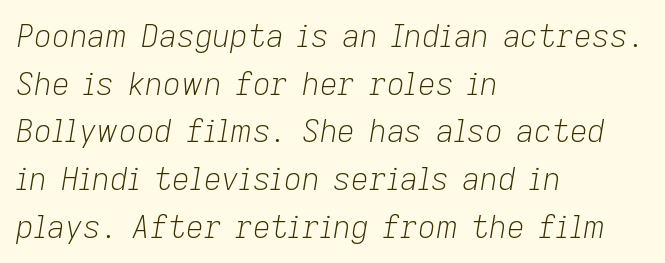
{"italic": "yes", "lean": "right", "slant_degrees": 9, "bold": "no", "weight": "light", "width": "normal", "stroke_contrast": "low", "x_height": "medium", "monospaced": "no", "underline": "no", "align": "left", "line_spacing": "normal", "line_spacing_ratio": 1.54, "letter_spacing": "normal", "letter_spacing_em": 0.0, "glyph_px": 31}
